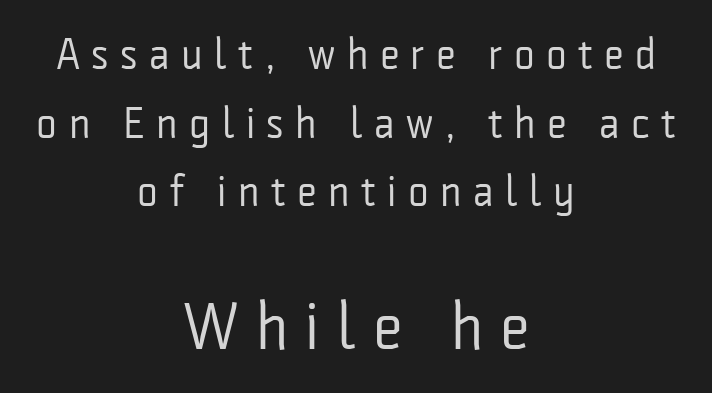
Q: Is the text bold? A: No.
Q: Is the text italic (slanted)? A: No, it is upright.
Q: Is the typeface a serif or a sans-serif typeface? A: Sans-serif.
Q: Is the text underlined? A: No.
Q: How is the paragraph aligned? A: Centered.
Q: Is the spacing between letters normal or unusually wide? A: Unusually wide.
Q: Is the spacing between lines tight, normal or loose? A: Normal.
Q: Which block of text is set in a larger size, the first (top) or the second (bottom)? A: The second (bottom) one.
Q: Width (condensed, normal, or wide)? A: Condensed.
Q: Stroke contrast? A: Low.
Q: x-height? A: Medium.
Q: Monospaced? A: No.
